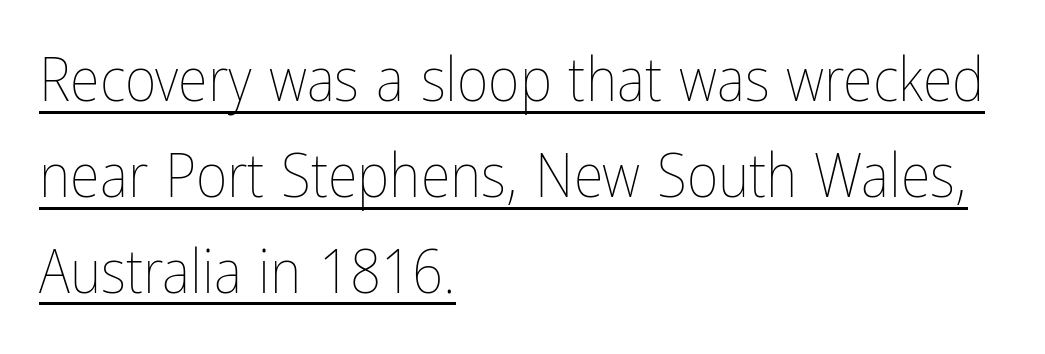
{"italic": "no", "bold": "no", "weight": "thin", "width": "condensed", "stroke_contrast": "low", "x_height": "medium", "monospaced": "no", "underline": "yes", "align": "left", "line_spacing": "normal", "line_spacing_ratio": 1.57, "letter_spacing": "normal", "letter_spacing_em": 0.0, "glyph_px": 61}
